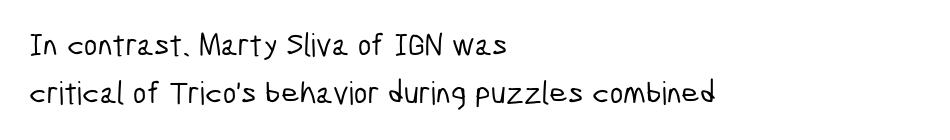
Q: Is the typeface a serif or a sans-serif typeface? A: Sans-serif.
Q: Is the text underlined? A: No.
Q: How is the paragraph aligned? A: Left-aligned.
Q: Is the spacing between letters normal or unusually wide? A: Normal.
Q: Is the spacing between lines tight, normal or loose? A: Normal.
Q: Width (condensed, normal, or wide)? A: Condensed.
Q: Stroke contrast? A: Low.
Q: x-height? A: Medium.
Q: Monospaced? A: No.
